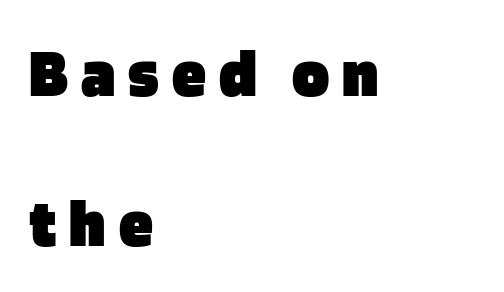
{"serif": "no", "italic": "no", "bold": "yes", "weight": "heavy", "width": "normal", "stroke_contrast": "low", "x_height": "large", "monospaced": "no", "underline": "no", "align": "left", "line_spacing": "loose", "line_spacing_ratio": 2.17, "glyph_px": 69}
